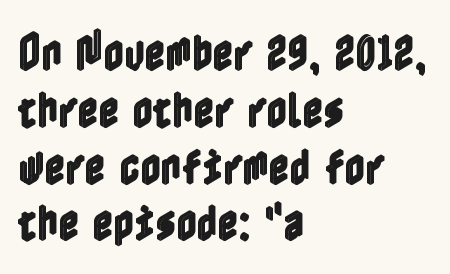
The image shows 40 px condensed type, upright; set left-aligned, normal line spacing (1.42x), normal letter spacing, not underlined; a medium x-height.
